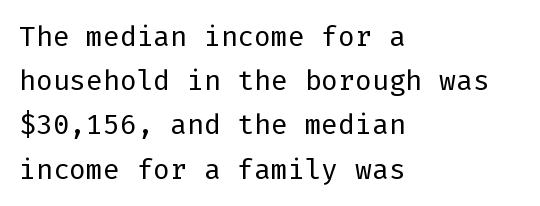
{"serif": "no", "italic": "no", "bold": "no", "weight": "regular", "width": "normal", "stroke_contrast": "low", "x_height": "medium", "underline": "no", "align": "left", "line_spacing": "normal", "line_spacing_ratio": 1.58, "letter_spacing": "normal", "letter_spacing_em": 0.0, "glyph_px": 28}
